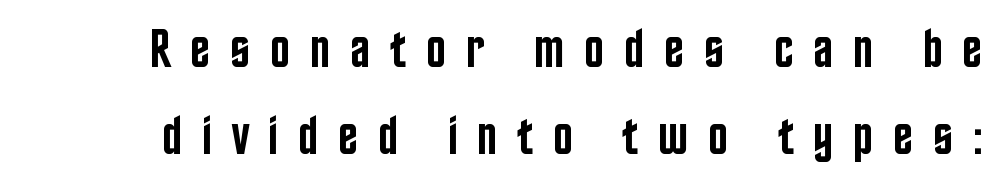
Regarding serifs, this sample does without them. Vertical spacing — default. Notice how the stems are strictly vertical — no italics here. Underline: absent.
